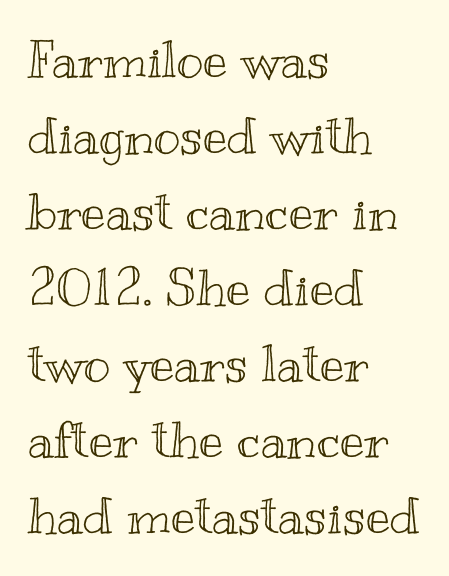
The vertical gap from one line to the next is medium. This sample has the flowing, uneven cadence of proportional lettering. Inter-character spacing is left at the font's built-in metrics. The passage is arranged the way most books set body copy — flush left. Characters remain perfectly vertical along every line. The gap between lines stays unmarked.
